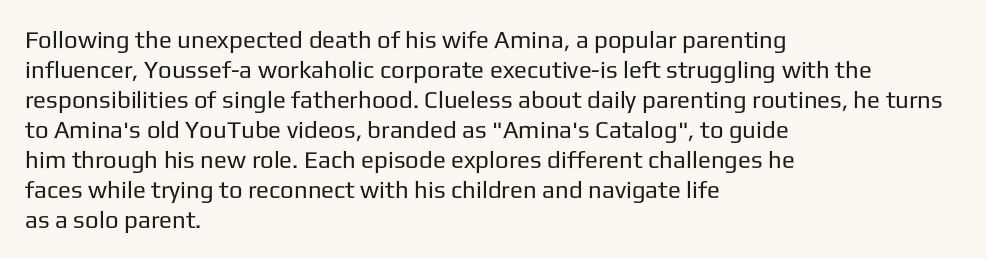
Honestly, there is no underline to notice here at all. The font's upright variant was chosen for this text. Horizontally, the lines are justified to the leading edge only. Bold? No — there's no thickening of the strokes.
